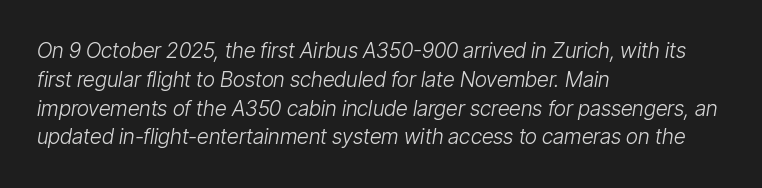
If you drew a ruler down the left edge, every line would touch it. The zone under the glyphs is completely vacant. Each stroke keeps to a modest, everyday thickness or less. The horizontal fit of the characters is conventional and even. Students, observe: this is what conventionally led text looks like.
